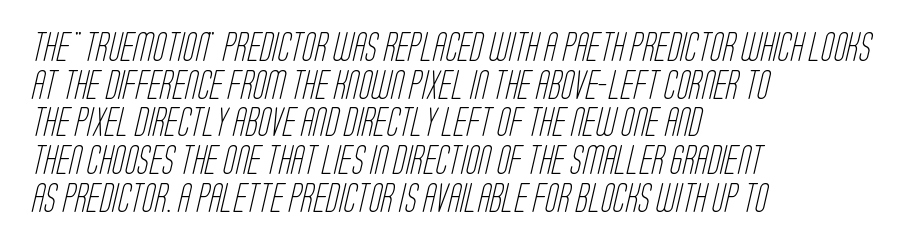
Proportional: the letters do not fall into vertical columns. A quiet, ordinary-to-light weight characterises the typeface. Reading down the column, the eye jumps a familiar distance to each next line. Typographically, this falls in the sans-serif category. Anything drawn beneath the words? Only blank space. Teacher's note: observe the even left margin — that is flush-left alignment.
